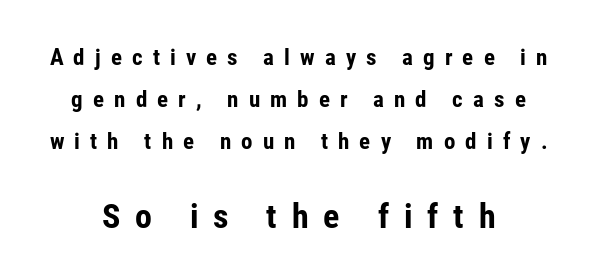
Regarding serifs, this sample does without them. Unlike italic type, these characters show no tilt at all. The tracking reads as deliberately expanded to a designer's eye. Here the designer chose a conventional face with non-uniform glyph widths. These words are printed bold, with thick strokes throughout.
